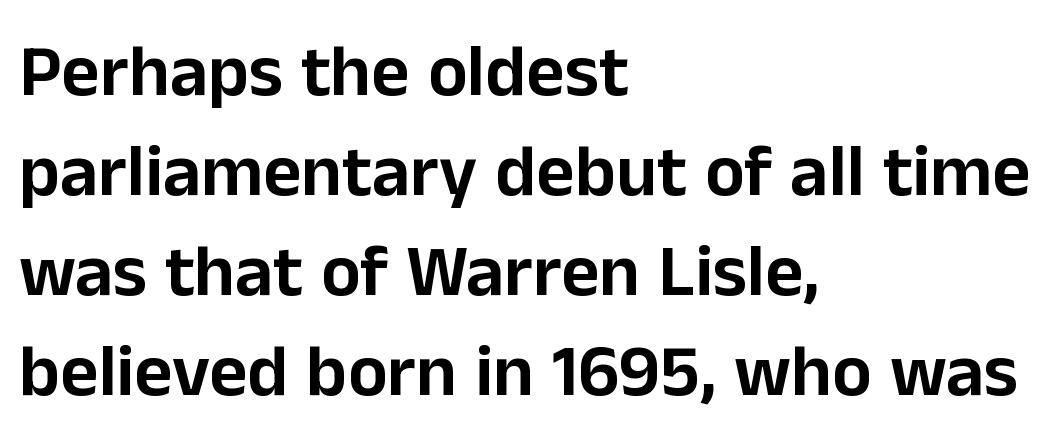
The image shows 74 px sans-serif type, upright; set left-aligned, normal line spacing (1.35x), normal letter spacing, not underlined; low stroke contrast and a medium x-height.
